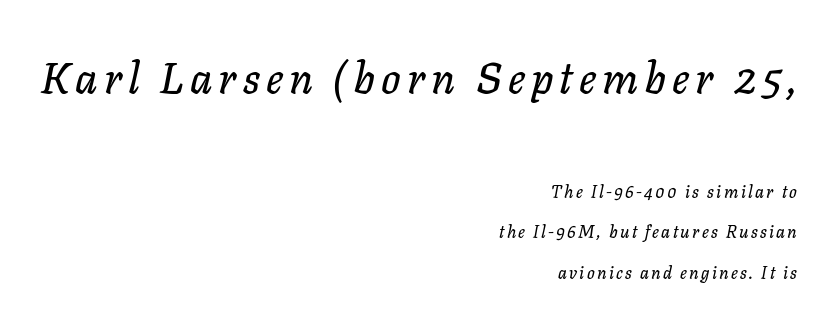
The image shows 43 px text type, italic (leaning right); set right-aligned, loose line spacing (2.38x), not underlined; the first (top) block is 2.53x larger; low stroke contrast and a medium x-height.
